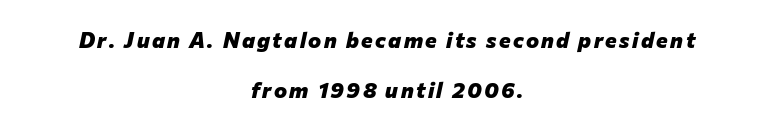
{"italic": "yes", "lean": "right", "slant_degrees": 12, "bold": "yes", "underline": "no", "align": "center", "line_spacing": "loose", "line_spacing_ratio": 2.26, "glyph_px": 22}
